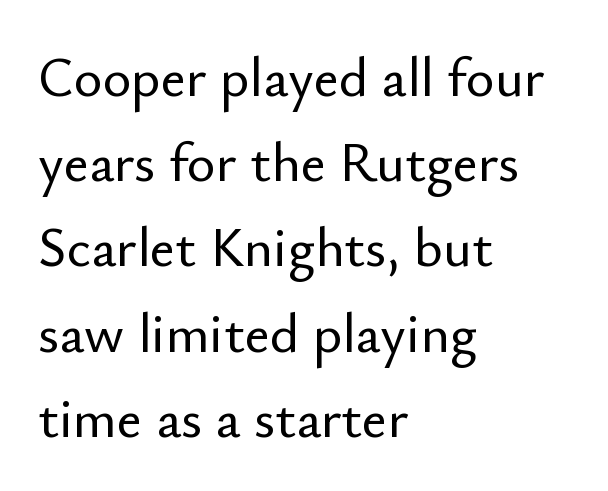
Q: Is the text italic (slanted)? A: No, it is upright.
Q: Is the typeface a serif or a sans-serif typeface? A: Sans-serif.
Q: Is the text underlined? A: No.
Q: How is the paragraph aligned? A: Left-aligned.
Q: Is the spacing between letters normal or unusually wide? A: Normal.
Q: Is the spacing between lines tight, normal or loose? A: Normal.
Q: Width (condensed, normal, or wide)? A: Normal.
Q: Stroke contrast? A: Low.
Q: x-height? A: Small.
Q: Monospaced? A: No.
